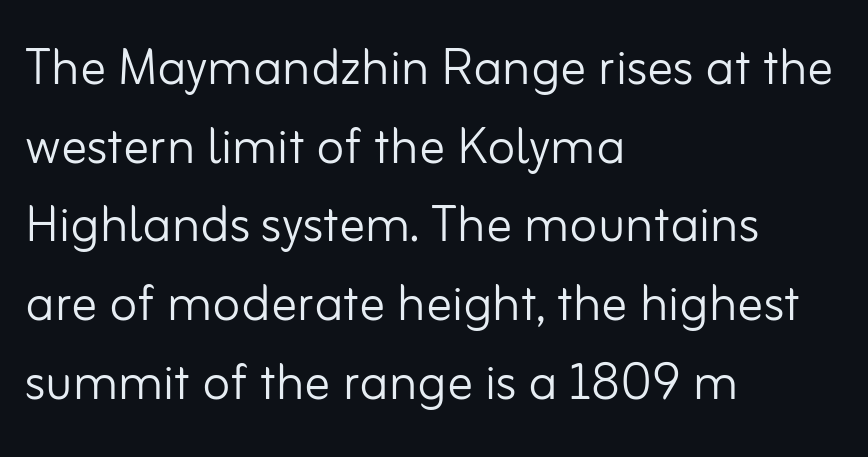
Nope, no serifs anywhere on these letters. These glyphs show unthickened strokes, regular width or finer. Italic: no, the glyphs are upright roman. The rendering keeps characters at their native spacing.
